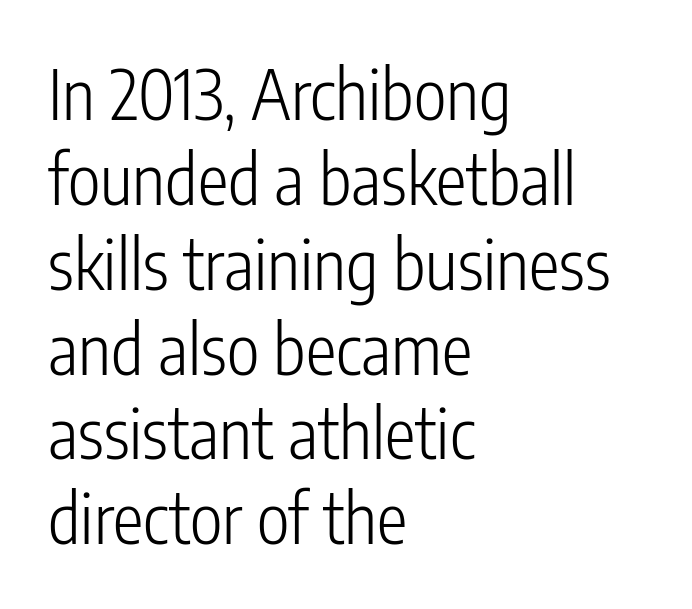
Q: Is the text bold? A: No.
Q: Is the text italic (slanted)? A: No, it is upright.
Q: Is the typeface a serif or a sans-serif typeface? A: Sans-serif.
Q: Is the text underlined? A: No.
Q: How is the paragraph aligned? A: Left-aligned.
Q: Is the spacing between letters normal or unusually wide? A: Normal.
Q: Width (condensed, normal, or wide)? A: Condensed.
Q: Stroke contrast? A: Low.
Q: x-height? A: Medium.
Q: Monospaced? A: No.
